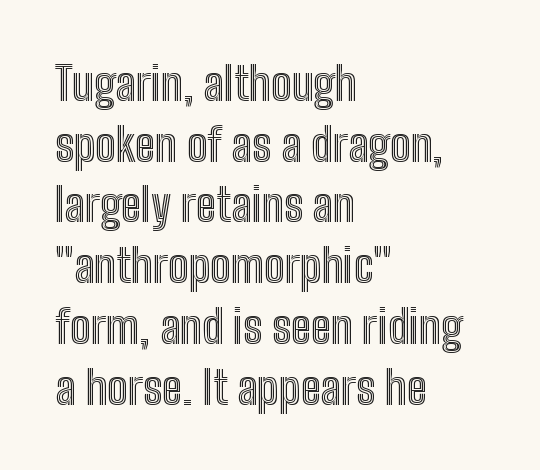
{"italic": "no", "width": "condensed", "x_height": "medium", "monospaced": "no", "underline": "no", "align": "left", "line_spacing": "normal", "line_spacing_ratio": 1.32, "letter_spacing": "normal", "letter_spacing_em": 0.0, "glyph_px": 46}
